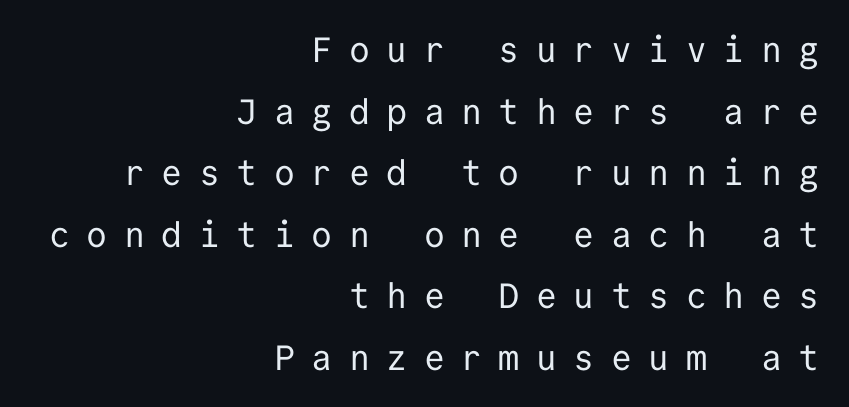
{"serif": "no", "italic": "no", "bold": "no", "weight": "regular", "width": "normal", "stroke_contrast": "low", "x_height": "medium", "monospaced": "yes", "underline": "no", "align": "right", "line_spacing_ratio": 1.76, "letter_spacing": "wide", "letter_spacing_em": 0.47, "glyph_px": 35}
